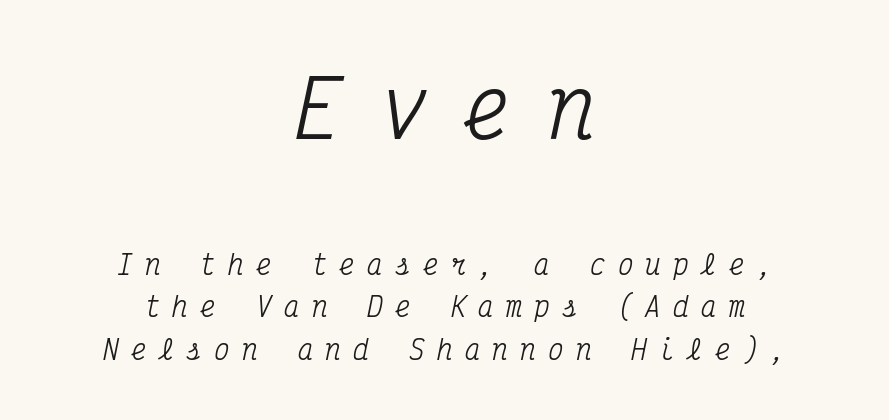
Descenders are the only things crossing below the line. Typeset on center — no edge is straight. Observe the wide spacing: letters keep a clear distance from each other. The emphasis by scale lands on block number one, above. Style check: oblique.
